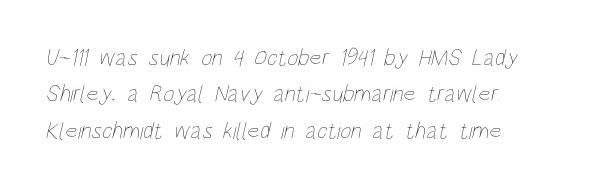
The image shows 24 px text type; set left-aligned, normal line spacing (1.52x), normal letter spacing, not underlined.
